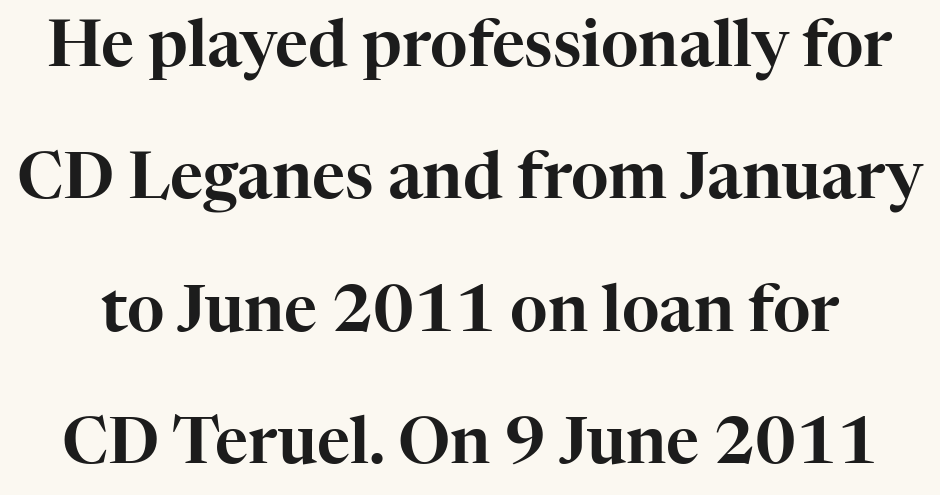
{"serif": "yes", "italic": "no", "width": "normal", "stroke_contrast": "high", "x_height": "medium", "monospaced": "no", "underline": "no", "line_spacing": "loose", "line_spacing_ratio": 2.07, "letter_spacing": "normal", "letter_spacing_em": 0.0, "glyph_px": 64}
